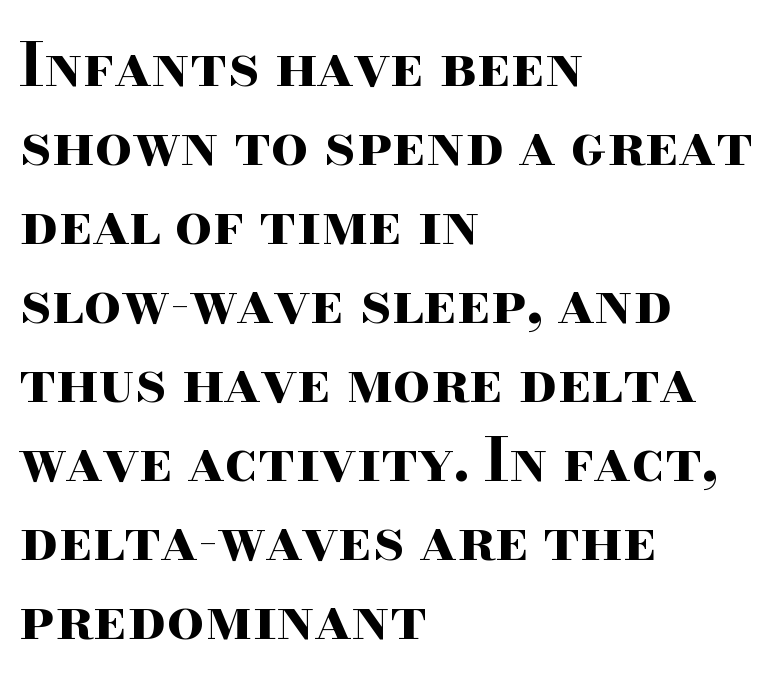
The image shows 59 px bold, wide serif type, upright; set left-aligned, normal line spacing (1.34x), normal letter spacing, not underlined; high stroke contrast and a small x-height.
